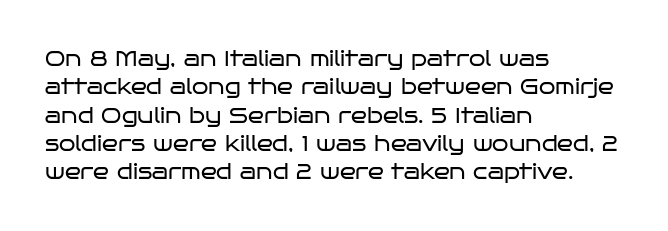
Evenly set lines give the paragraph a standard silhouette. Students, note that the glyphs here touch the page at normal intervals. In terms of posture, this sample is upright. Typeset ragged right — the left edge is the straight one.
